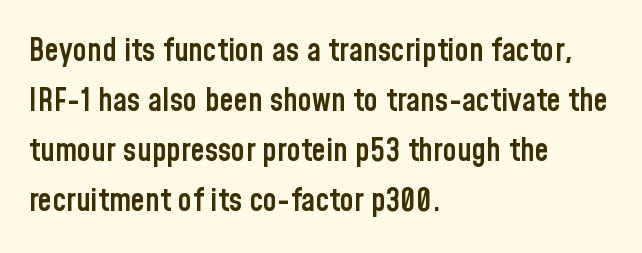
Q: Is the text bold? A: Semi-bold.
Q: Is the text italic (slanted)? A: No, it is upright.
Q: Is the typeface a serif or a sans-serif typeface? A: Sans-serif.
Q: Is the text underlined? A: No.
Q: How is the paragraph aligned? A: Left-aligned.
Q: Is the spacing between letters normal or unusually wide? A: Normal.
Q: Is the spacing between lines tight, normal or loose? A: Normal.
Q: Width (condensed, normal, or wide)? A: Condensed.
Q: Stroke contrast? A: Low.
Q: x-height? A: Medium.
Q: Monospaced? A: No.
